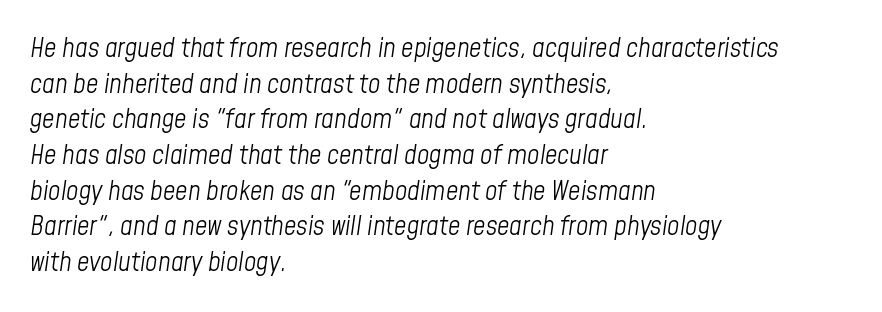
Q: Is the text bold? A: No.
Q: Is the text italic (slanted)? A: Yes, it leans right by about 8 degrees.
Q: Is the text underlined? A: No.
Q: How is the paragraph aligned? A: Left-aligned.
Q: Is the spacing between letters normal or unusually wide? A: Normal.
Q: Is the spacing between lines tight, normal or loose? A: Normal.
